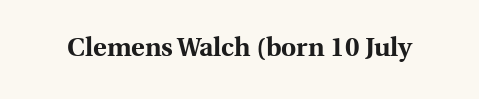
The image shows 26 px bold type, upright; set normal letter spacing, not underlined.
